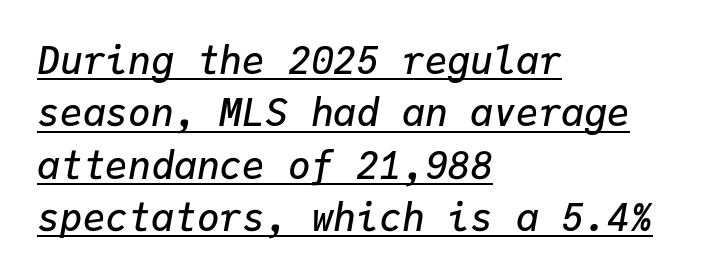
Q: Is the text bold? A: Semi-bold.
Q: Is the text italic (slanted)? A: Yes, it leans right by about 9 degrees.
Q: Is the text underlined? A: Yes.
Q: How is the paragraph aligned? A: Left-aligned.
Q: Is the spacing between letters normal or unusually wide? A: Normal.
Q: Is the spacing between lines tight, normal or loose? A: Normal.
Q: Width (condensed, normal, or wide)? A: Normal.
Q: Stroke contrast? A: Low.
Q: x-height? A: Medium.
Q: Monospaced? A: Yes.
